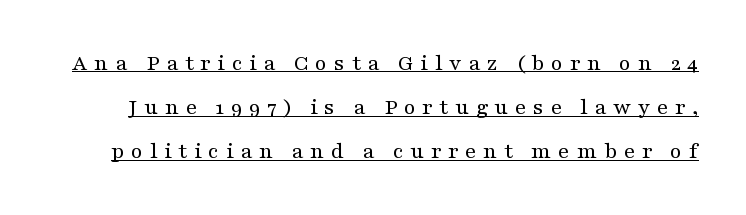
The image shows 24 px text type, upright; set line spacing 1.84x, unusually wide letter spacing (+0.27 em), underlined.
